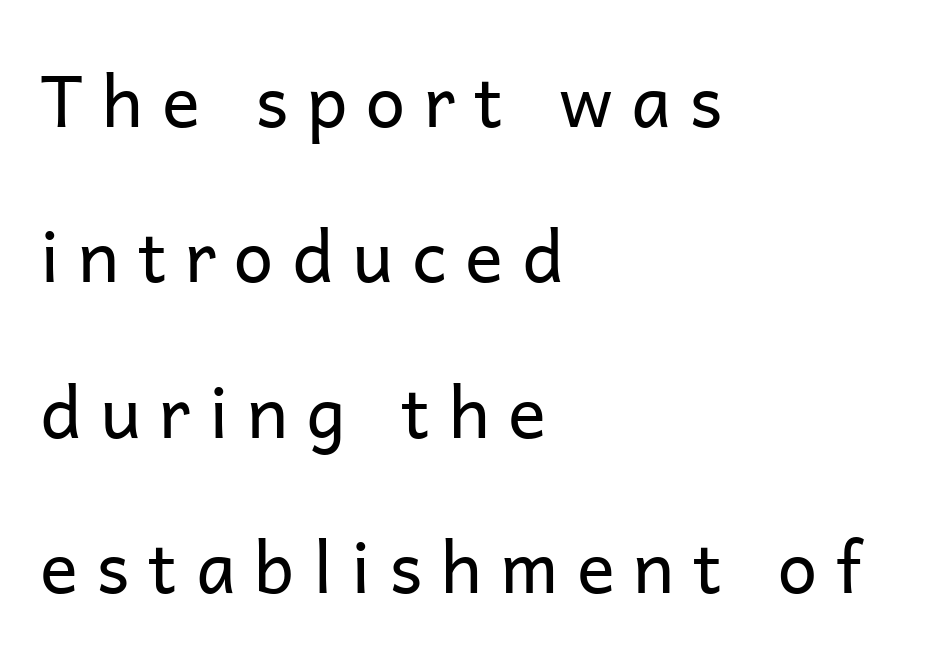
Ascenders rise straight up at ninety degrees. Underline: absent. Reading down the block, your eye returns to a fixed left position each line. These lines are rendered in a variable-pitch font. Nope, no serifs anywhere on these letters. A great deal of white space separates one row of letters from the next.
